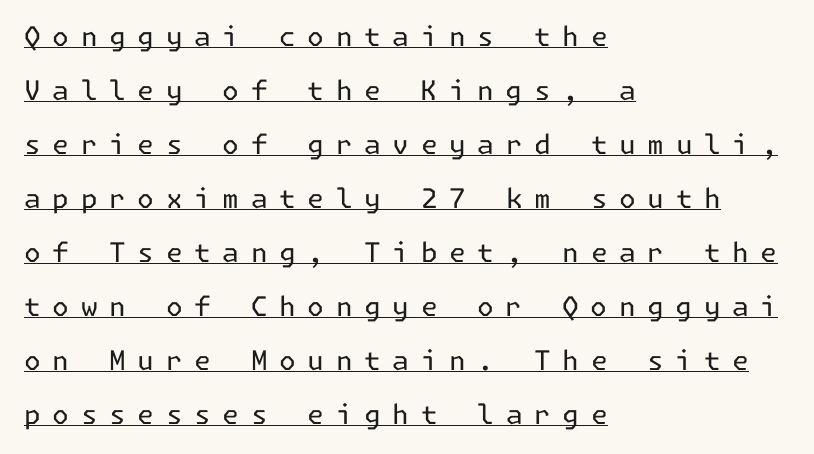
This block would shrink considerably if given ordinary leading; it's expanded now. The letters stand upright; this is a roman face. This rendering features underlined lettering. A quiet, ordinary-to-light weight characterises the typeface. These lines have a slow, spaced-out rhythm from letter to letter.
